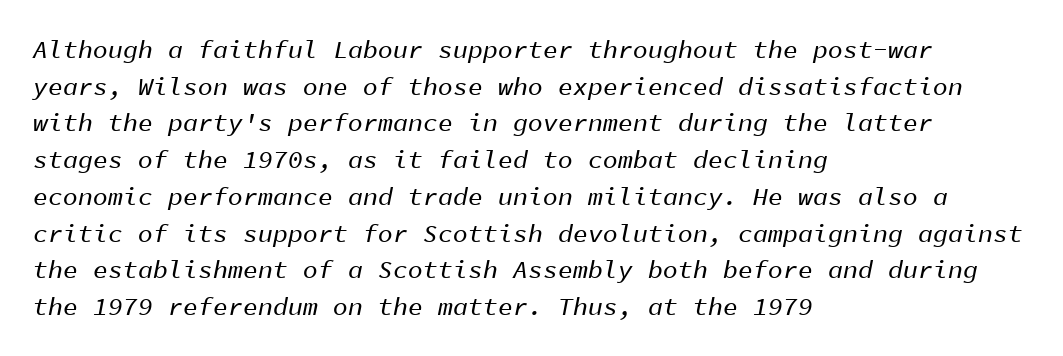
Q: Is the text italic (slanted)? A: Yes, it leans right by about 11 degrees.
Q: Is the text underlined? A: No.
Q: How is the paragraph aligned? A: Left-aligned.
Q: Is the spacing between letters normal or unusually wide? A: Normal.
Q: Is the spacing between lines tight, normal or loose? A: Normal.
